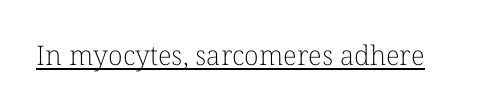
{"italic": "no", "bold": "no", "underline": "yes", "letter_spacing": "normal", "letter_spacing_em": 0.0, "glyph_px": 27}
